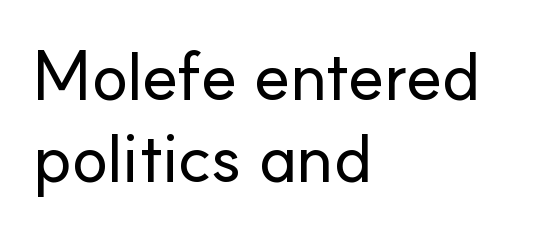
Upright lettering throughout. Beneath every word, the page is bare. Notice how the passage keeps a crisp vertical edge on the left only. What kind of face is this? One without serifs — a sans. Between one letter and the next there's only the usual sliver of space. Looks like regular typesetting: each glyph gets only the width it needs.
